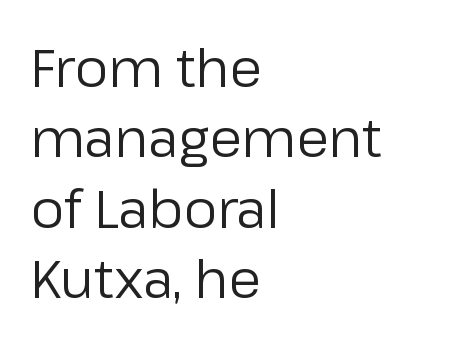
Reading down the block, your eye returns to a fixed left position each line. The lettering stays uniformly vertical, giving the passage a roman look. Font category for this specimen: sans-serif. Evenly set lines give the paragraph a standard silhouette. The specimen omits any rule beneath the text block's lines.
